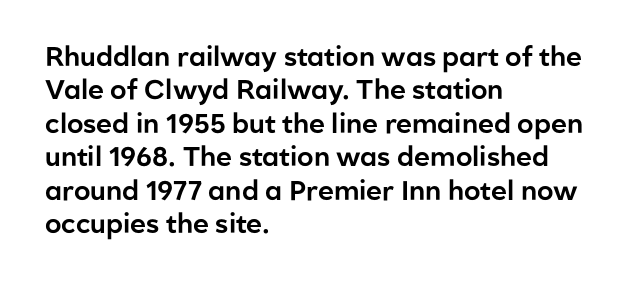
{"italic": "no", "underline": "no", "align": "left", "line_spacing_ratio": 1.24, "letter_spacing": "normal", "letter_spacing_em": 0.0, "glyph_px": 27}
